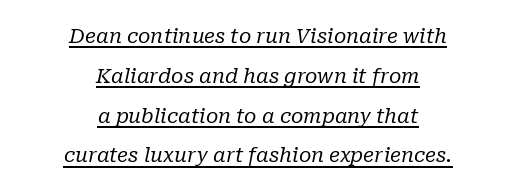
The face used here appears with an underline applied. It's the slanting kind of type. Each word holds together tightly as a unit, with standard inter-letter gaps. The weight would be labelled regular, book, light, or lighter still. Is the block centered? Yes — each line is placed symmetrically about the middle. You could fit nearly another row in the gap between these rows.
